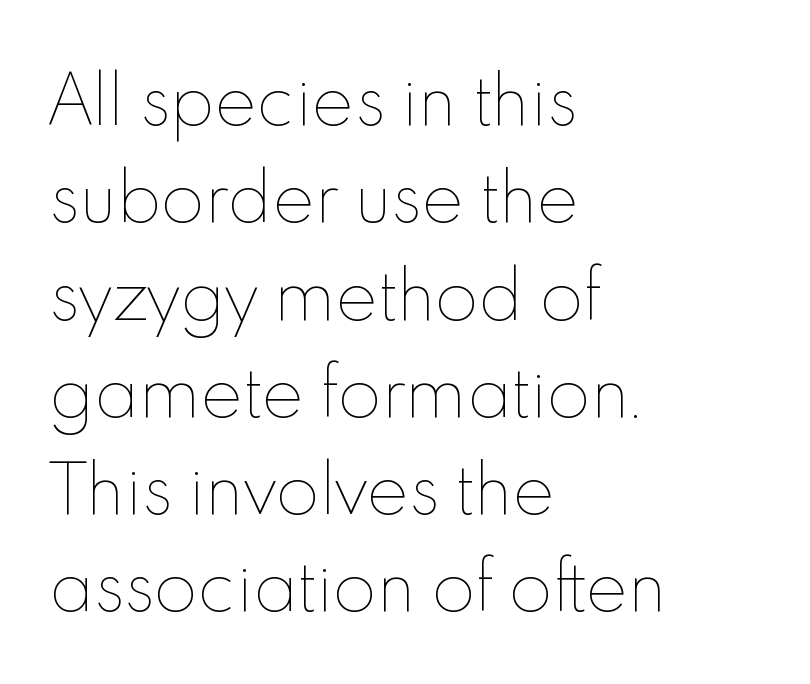
{"italic": "no", "bold": "no", "weight": "thin", "width": "normal", "x_height": "small", "monospaced": "no", "underline": "no", "align": "left", "line_spacing": "normal", "line_spacing_ratio": 1.52, "letter_spacing": "normal", "letter_spacing_em": 0.0, "glyph_px": 64}
